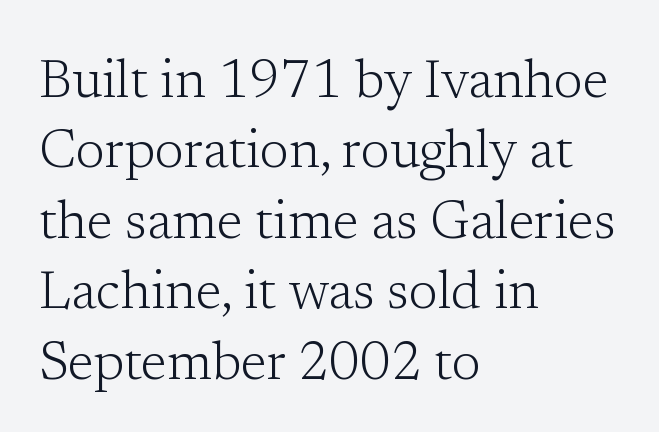
The image shows 53 px light serif type, upright; set left-aligned, normal line spacing (1.33x), normal letter spacing, not underlined; low stroke contrast and a medium x-height.
